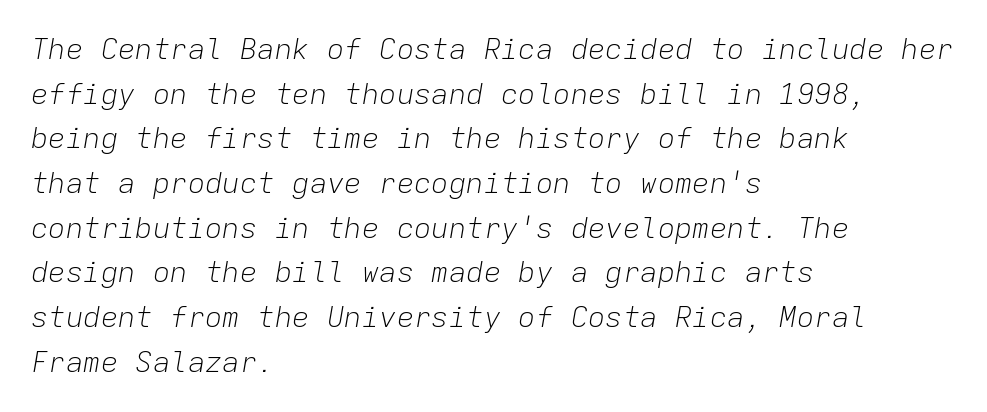
Q: Is the text bold? A: No.
Q: Is the text italic (slanted)? A: Yes, it leans right by about 9 degrees.
Q: Is the text underlined? A: No.
Q: How is the paragraph aligned? A: Left-aligned.
Q: Is the spacing between letters normal or unusually wide? A: Normal.
Q: Is the spacing between lines tight, normal or loose? A: Normal.
Q: Width (condensed, normal, or wide)? A: Normal.
Q: Stroke contrast? A: Low.
Q: x-height? A: Medium.
Q: Monospaced? A: Yes.
